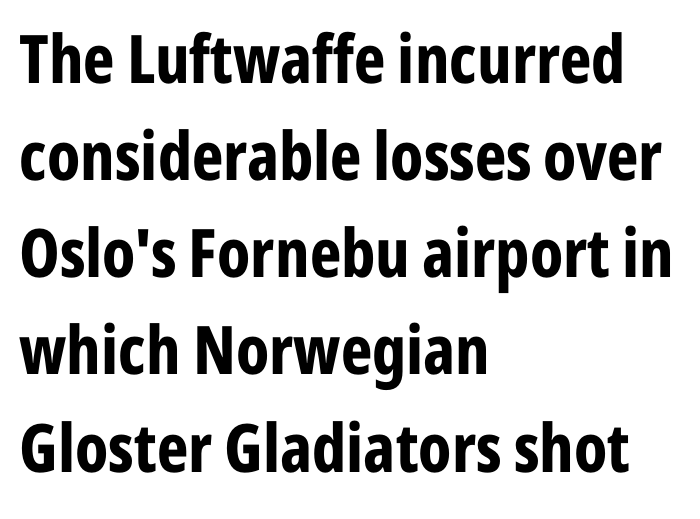
{"serif": "no", "italic": "no", "bold": "yes", "weight": "bold", "width": "condensed", "stroke_contrast": "low", "x_height": "medium", "monospaced": "no", "underline": "no", "align": "left", "line_spacing": "normal", "line_spacing_ratio": 1.45, "letter_spacing": "normal", "letter_spacing_em": 0.0, "glyph_px": 67}
